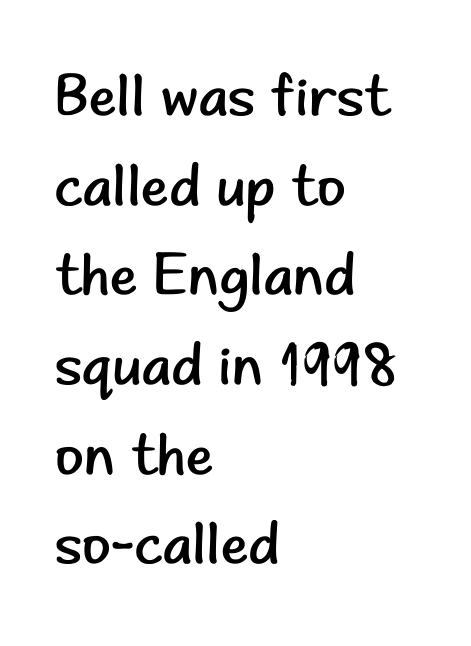
{"serif": "no", "italic": "no", "bold": "no", "weight": "regular", "width": "normal", "stroke_contrast": "low", "x_height": "small", "monospaced": "no", "underline": "no", "align": "left", "line_spacing": "normal", "line_spacing_ratio": 1.52, "letter_spacing": "normal", "letter_spacing_em": 0.0, "glyph_px": 59}
